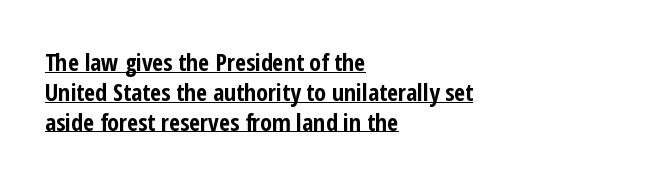
The image shows 24 px bold type, upright; set left-aligned, line spacing 1.24x, normal letter spacing, underlined.
